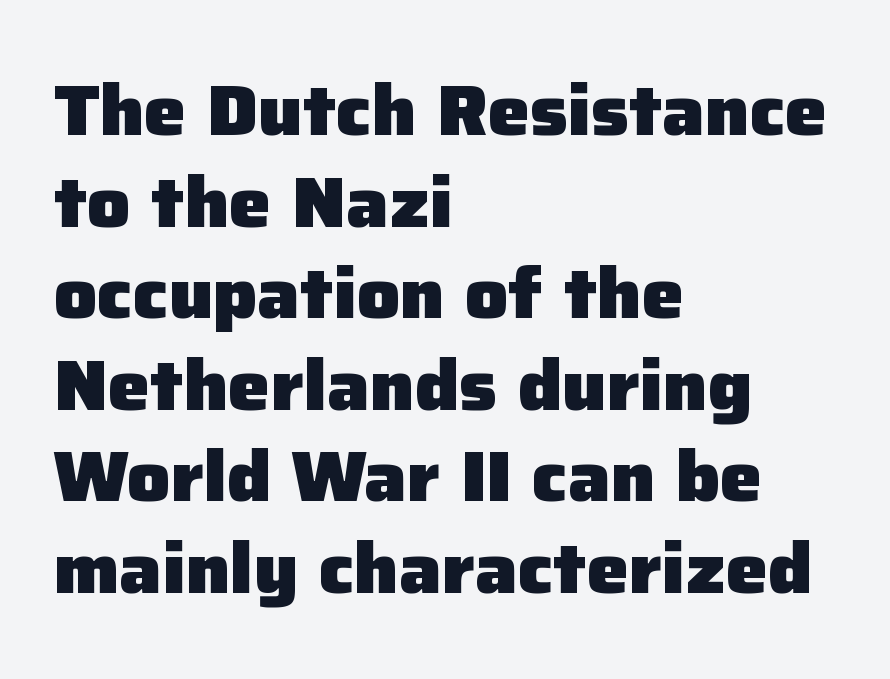
The image shows 71 px heavy sans-serif type, upright; set left-aligned, normal line spacing (1.29x), normal letter spacing, not underlined; low stroke contrast and a medium x-height.
